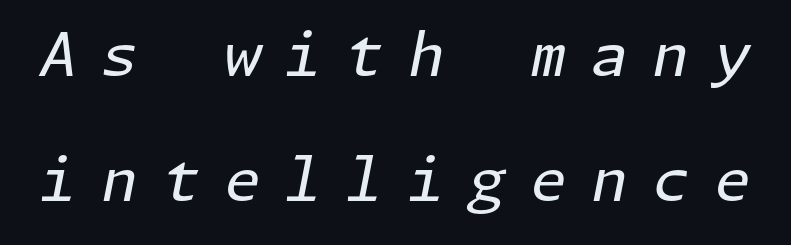
The image shows 60 px regular-weight type, italic (leaning right); set loose line spacing (2.09x), unusually wide letter spacing (+0.4 em), not underlined; low stroke contrast and a medium x-height.
